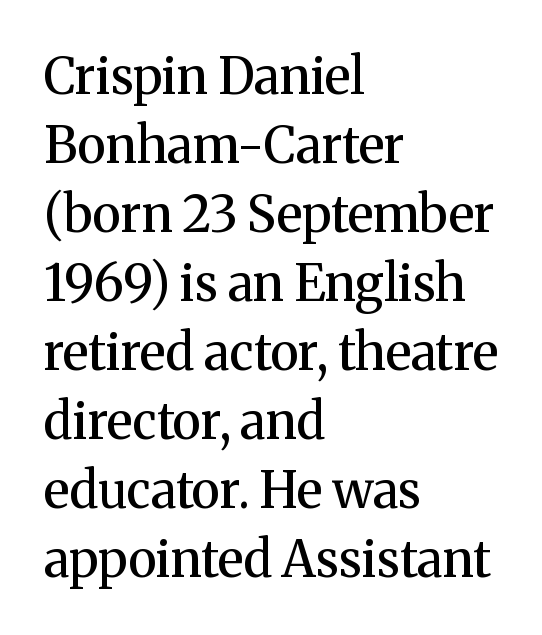
Q: Is the text bold? A: Semi-bold.
Q: Is the text italic (slanted)? A: No, it is upright.
Q: Is the typeface a serif or a sans-serif typeface? A: Serif.
Q: Is the text underlined? A: No.
Q: How is the paragraph aligned? A: Left-aligned.
Q: Is the spacing between letters normal or unusually wide? A: Normal.
Q: Is the spacing between lines tight, normal or loose? A: Normal.
Q: Width (condensed, normal, or wide)? A: Normal.
Q: Stroke contrast? A: Medium.
Q: x-height? A: Medium.
Q: Monospaced? A: No.
